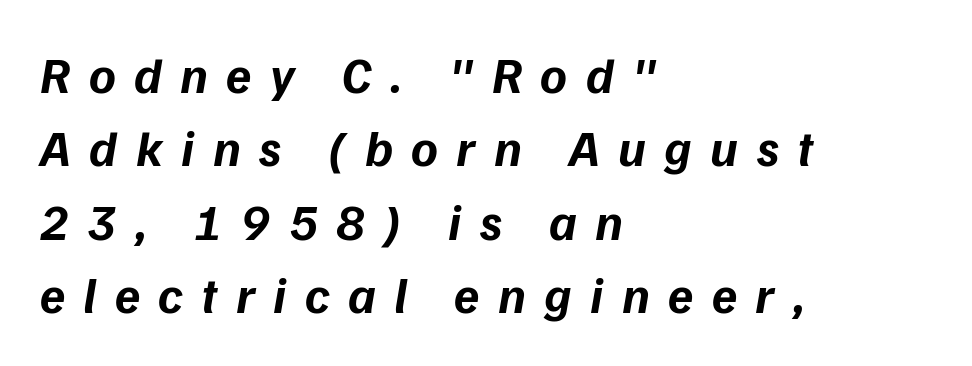
{"serif": "no", "bold": "yes", "weight": "bold", "width": "normal", "stroke_contrast": "low", "x_height": "medium", "monospaced": "no", "underline": "no", "align": "left", "line_spacing": "normal", "line_spacing_ratio": 1.44, "letter_spacing": "wide", "letter_spacing_em": 0.36, "glyph_px": 51}
